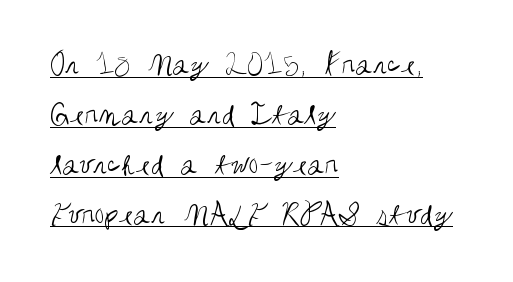
The image shows 32 px regular-weight, condensed sans-serif type; set left-aligned, normal line spacing (1.56x), normal letter spacing, underlined; medium stroke contrast and a large x-height.
